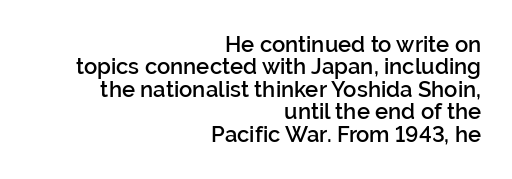
Q: Is the text bold? A: Semi-bold.
Q: Is the text italic (slanted)? A: No, it is upright.
Q: Is the text underlined? A: No.
Q: How is the paragraph aligned? A: Right-aligned.
Q: Is the spacing between letters normal or unusually wide? A: Normal.
Q: Is the spacing between lines tight, normal or loose? A: Tight.
